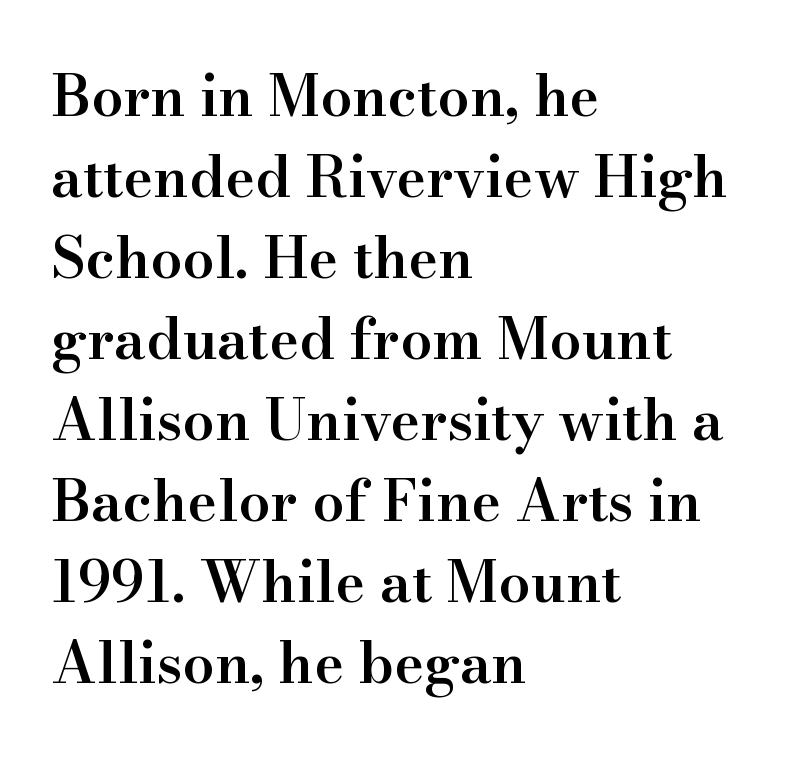
The image shows 57 px semibold serif type, upright; set left-aligned, normal line spacing (1.42x), normal letter spacing, not underlined; high stroke contrast and a small x-height.
